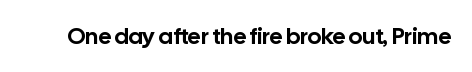
The image shows 23 px text type, upright; set normal letter spacing, not underlined.
